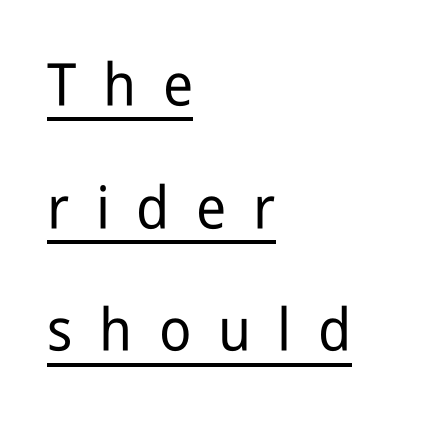
Q: Is the text italic (slanted)? A: No, it is upright.
Q: Is the typeface a serif or a sans-serif typeface? A: Sans-serif.
Q: Is the text underlined? A: Yes.
Q: How is the paragraph aligned? A: Left-aligned.
Q: Is the spacing between letters normal or unusually wide? A: Unusually wide.
Q: Is the spacing between lines tight, normal or loose? A: Loose.
Q: Width (condensed, normal, or wide)? A: Condensed.
Q: Stroke contrast? A: Low.
Q: x-height? A: Medium.
Q: Monospaced? A: No.
